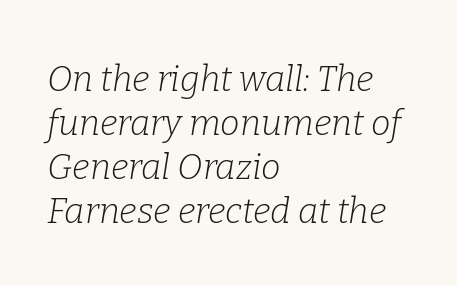
{"serif": "yes", "italic": "yes", "lean": "right", "slant_degrees": 9, "bold": "no", "weight": "light", "width": "normal", "stroke_contrast": "low", "x_height": "medium", "monospaced": "no", "underline": "no", "align": "left", "line_spacing": "normal", "line_spacing_ratio": 1.26, "letter_spacing": "normal", "letter_spacing_em": 0.0, "glyph_px": 35}
